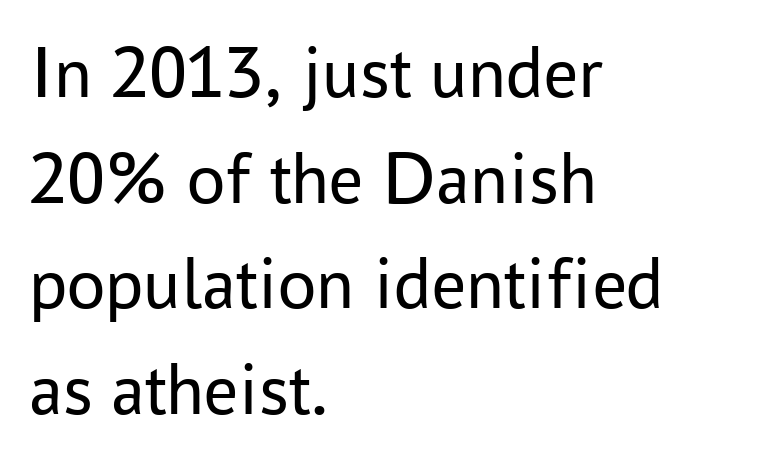
Q: Is the text bold? A: No.
Q: Is the text italic (slanted)? A: No, it is upright.
Q: Is the typeface a serif or a sans-serif typeface? A: Sans-serif.
Q: Is the text underlined? A: No.
Q: How is the paragraph aligned? A: Left-aligned.
Q: Is the spacing between letters normal or unusually wide? A: Normal.
Q: Is the spacing between lines tight, normal or loose? A: Normal.
Q: Width (condensed, normal, or wide)? A: Normal.
Q: Stroke contrast? A: Low.
Q: x-height? A: Medium.
Q: Monospaced? A: No.
